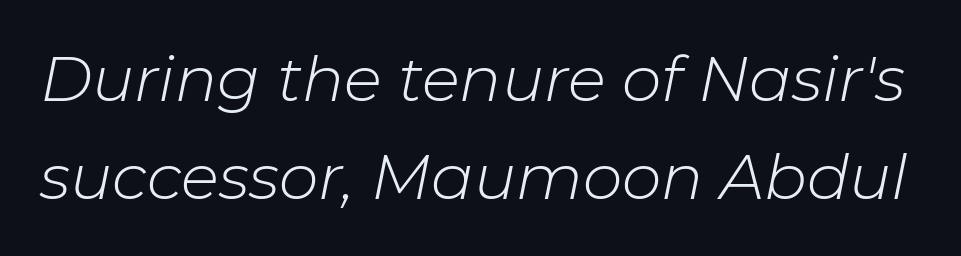
{"italic": "yes", "lean": "right", "slant_degrees": 11, "bold": "no", "weight": "light", "width": "normal", "stroke_contrast": "low", "x_height": "medium", "monospaced": "no", "underline": "no", "line_spacing": "normal", "line_spacing_ratio": 1.56, "letter_spacing": "normal", "letter_spacing_em": 0.0, "glyph_px": 63}
